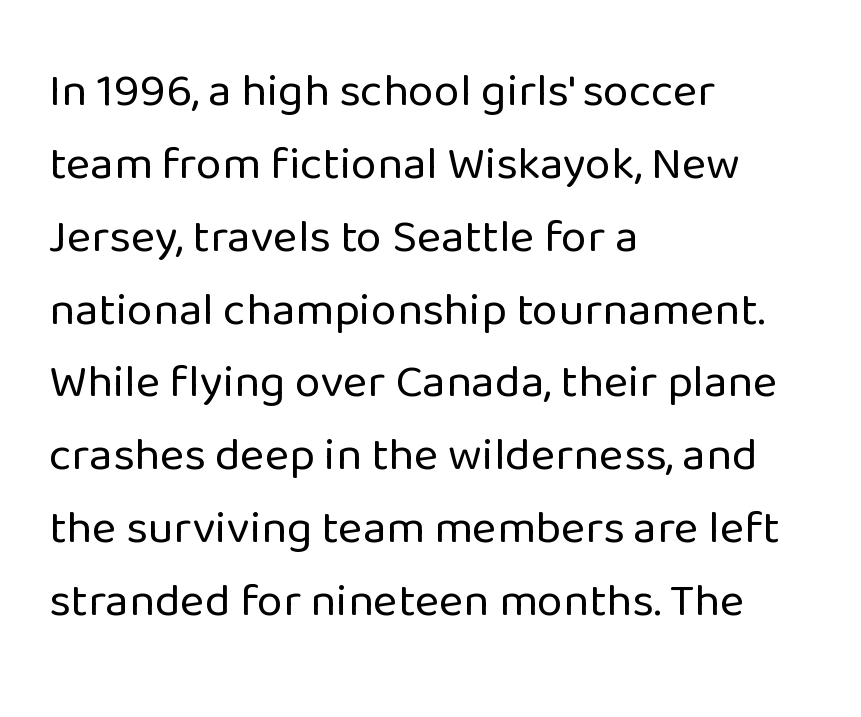
{"serif": "no", "italic": "no", "bold": "no", "weight": "regular", "width": "normal", "stroke_contrast": "low", "x_height": "medium", "monospaced": "no", "underline": "no", "align": "left", "line_spacing": "normal", "line_spacing_ratio": 1.55, "letter_spacing": "normal", "letter_spacing_em": 0.0, "glyph_px": 47}
